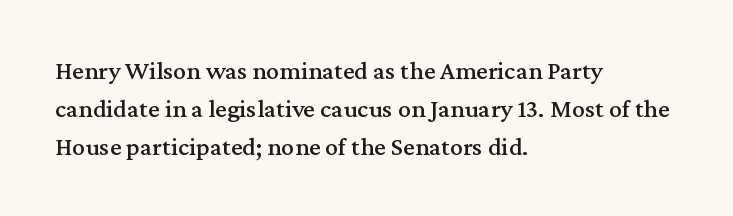
{"italic": "no", "underline": "no", "align": "left", "line_spacing": "normal", "line_spacing_ratio": 1.46, "letter_spacing": "normal", "letter_spacing_em": 0.0, "glyph_px": 26}
